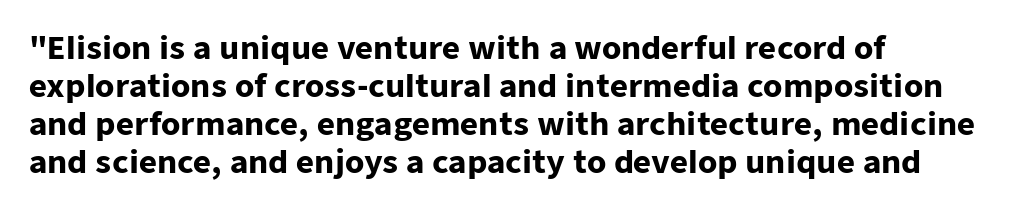
Check the space under the baseline: it is left empty. Casual observation: everything's shoved over to the left. A sans-serif font was chosen for this passage. A typesetter would call this proportional, since set widths differ per character. The face used here has the dense, thick strokes of a bold.
